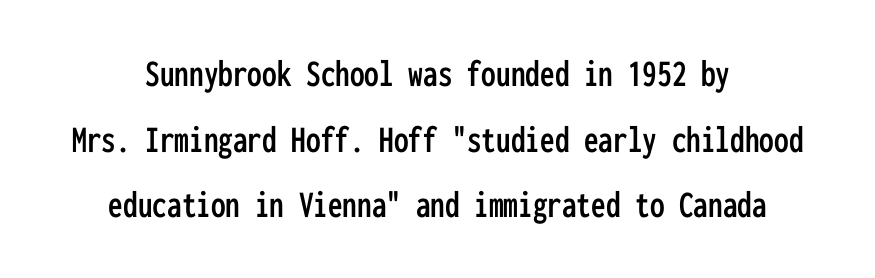
The image shows 39 px condensed sans-serif type, upright, monospaced; set normal line spacing (1.68x), normal letter spacing, not underlined; low stroke contrast and a medium x-height.
